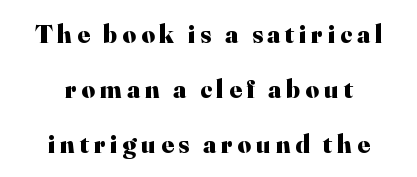
Q: Is the text bold? A: Yes.
Q: Is the text italic (slanted)? A: No, it is upright.
Q: Is the text underlined? A: No.
Q: How is the paragraph aligned? A: Centered.
Q: Is the spacing between lines tight, normal or loose? A: Loose.
